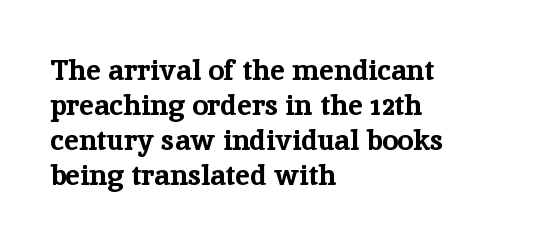
If you drew a line through each stem, it would be perfectly vertical. Characters follow at the spacing the type designer built in. Notice how thick the strokes are: this is what a full bold looks like. Spacing verdict: proportional, widths tailored to each character. This is serif lettering, the kind often seen in printed books. The specimen omits any rule beneath the text block's lines.
